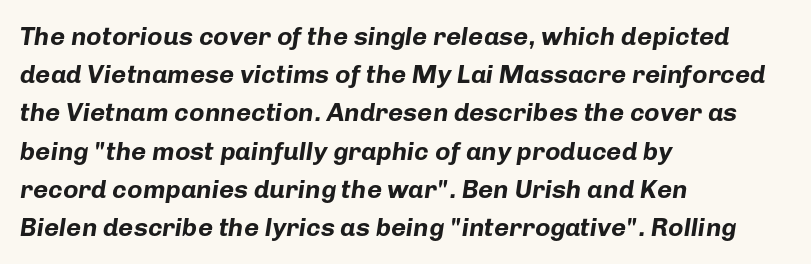
Q: Is the text bold? A: Yes.
Q: Is the text italic (slanted)? A: Yes, it leans right by about 8 degrees.
Q: Is the text underlined? A: No.
Q: How is the paragraph aligned? A: Left-aligned.
Q: Is the spacing between letters normal or unusually wide? A: Normal.
Q: Is the spacing between lines tight, normal or loose? A: Normal.
